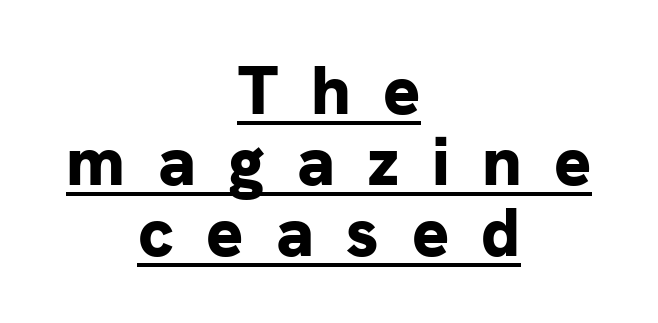
Compared with a flush-left layout, this one balances lines on the center instead. It's the straight-up-and-down kind of type. A typesetter would call this heavily tracked-out type. Strokes here are thick enough to call this a true bold. Note the varied advance widths — an 'i' is clearly narrower than an 'm'. In terms of letterform style, serifs are entirely absent.
